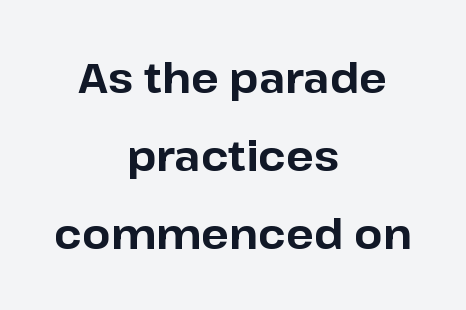
{"serif": "no", "italic": "no", "bold": "yes", "weight": "bold", "width": "normal", "stroke_contrast": "low", "x_height": "medium", "monospaced": "no", "underline": "no", "align": "center", "line_spacing": "loose", "line_spacing_ratio": 1.9, "letter_spacing": "normal", "letter_spacing_em": 0.0, "glyph_px": 41}
